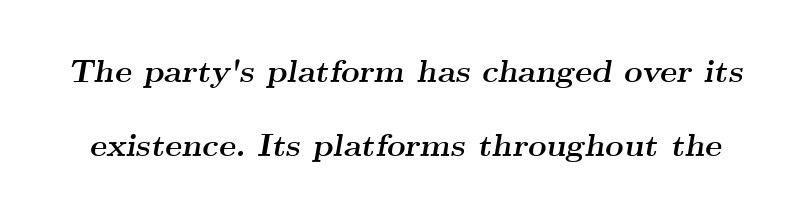
What stands out about the letter spacing? Nothing — it is the standard amount. If you drew a line through each stem, it would be angled. Does the leading feel generous? Absolutely, it's lavish. A typesetter would call this proportional, since set widths differ per character. This is serif lettering, the kind often seen in printed books.
